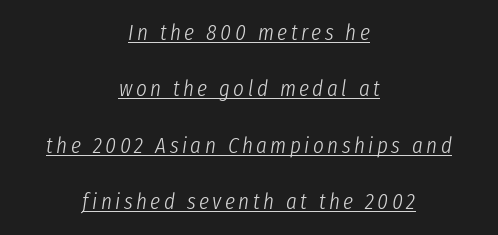
The image shows 23 px text type, italic (leaning right); set centered, loose line spacing (2.45x), underlined.
